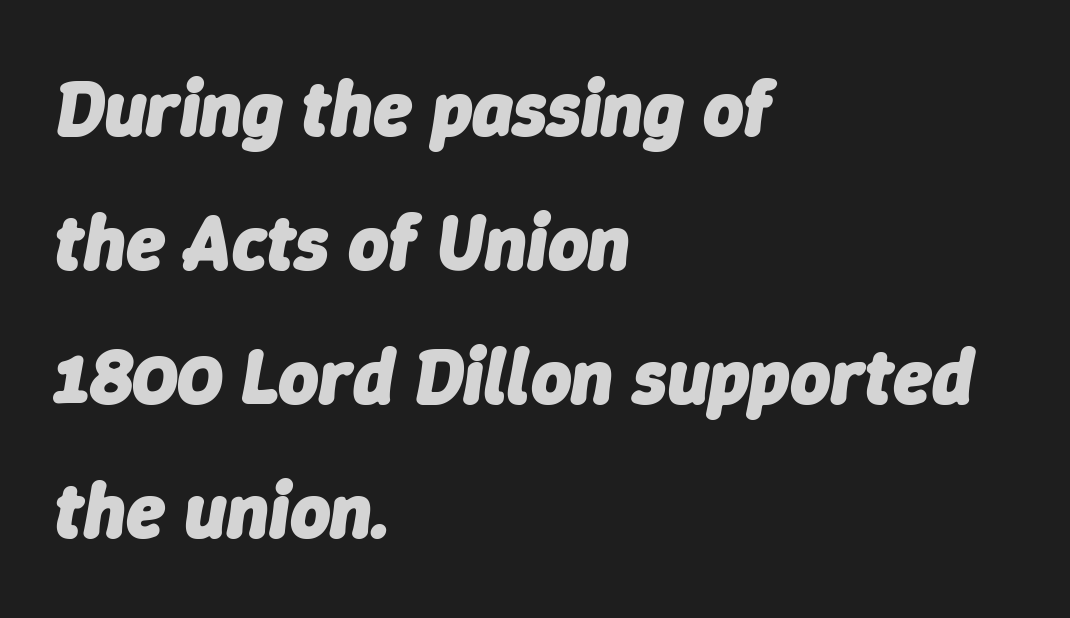
Nobody touched the tracking dial on this one. The passage shown is emphatically bold. This sample uses an oblique cut, with every glyph tilted off the vertical. These lines are rendered in a variable-pitch font. Anything drawn beneath the words? Only blank space.
